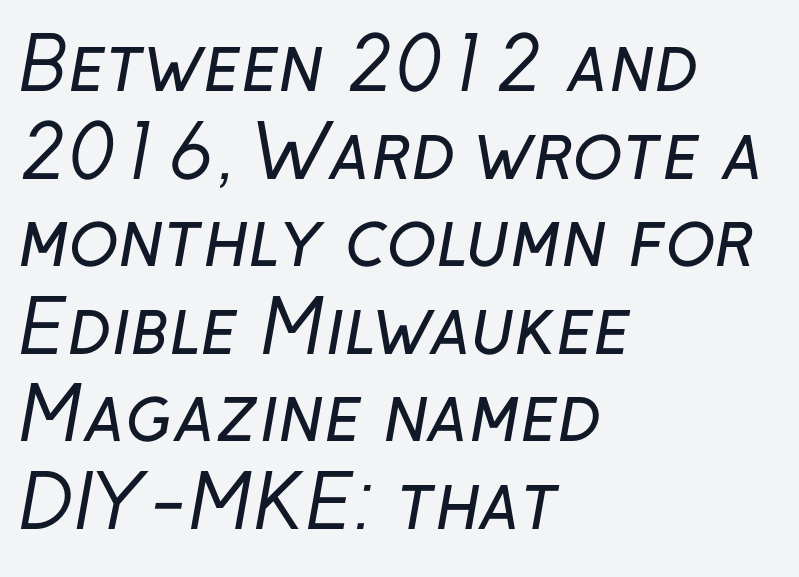
Q: Is the text bold? A: No.
Q: Is the typeface a serif or a sans-serif typeface? A: Sans-serif.
Q: Is the text underlined? A: No.
Q: How is the paragraph aligned? A: Left-aligned.
Q: Is the spacing between letters normal or unusually wide? A: Normal.
Q: Width (condensed, normal, or wide)? A: Normal.
Q: Stroke contrast? A: Low.
Q: x-height? A: Medium.
Q: Monospaced? A: No.
